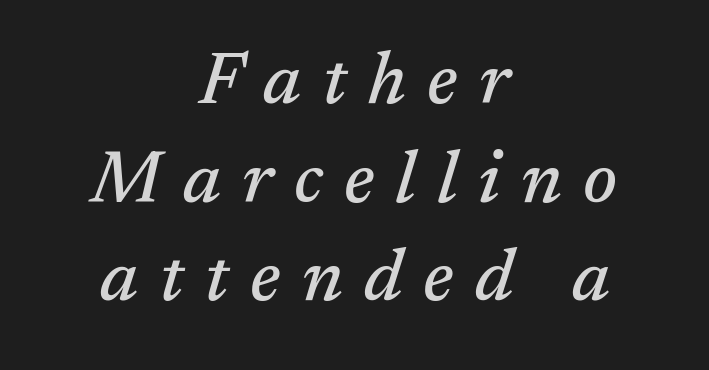
{"serif": "yes", "italic": "yes", "lean": "right", "slant_degrees": 17, "width": "normal", "stroke_contrast": "medium", "x_height": "medium", "monospaced": "no", "underline": "no", "align": "center", "line_spacing": "normal", "line_spacing_ratio": 1.35, "letter_spacing": "wide", "letter_spacing_em": 0.29, "glyph_px": 73}
